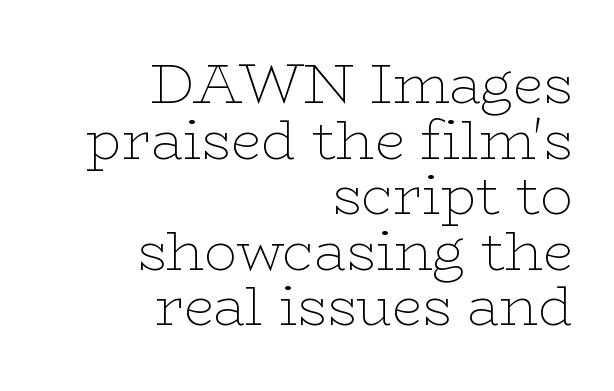
The image shows 55 px thin, wide serif type, upright; set right-aligned, tight line spacing (1.01x), normal letter spacing, not underlined; low stroke contrast and a medium x-height.
